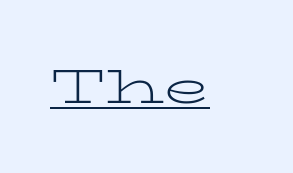
Is this a fixed-width face? No — the glyphs have proportional, varying widths. Is the stroke heavy? The answer is a plain regular-or-lighter. These lines keep a tight, regular rhythm from letter to letter. Emphasis is given by a line drawn under the lettering. The face used here is seriffed, in the tradition of book romans. Every stem runs plumb, perpendicular to the baseline.
